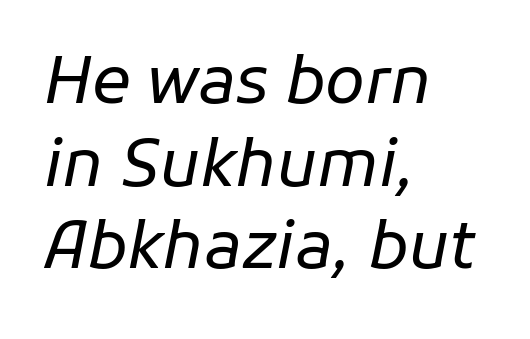
Q: Is the text bold? A: No.
Q: Is the text italic (slanted)? A: Yes, it leans right by about 11 degrees.
Q: Is the text underlined? A: No.
Q: How is the paragraph aligned? A: Left-aligned.
Q: Is the spacing between letters normal or unusually wide? A: Normal.
Q: Is the spacing between lines tight, normal or loose? A: Normal.
Q: Width (condensed, normal, or wide)? A: Normal.
Q: Stroke contrast? A: Low.
Q: x-height? A: Medium.
Q: Monospaced? A: No.
